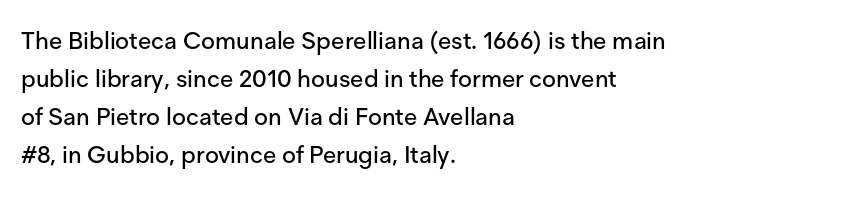
Q: Is the text italic (slanted)? A: No, it is upright.
Q: Is the text underlined? A: No.
Q: How is the paragraph aligned? A: Left-aligned.
Q: Is the spacing between letters normal or unusually wide? A: Normal.
Q: Is the spacing between lines tight, normal or loose? A: Normal.
